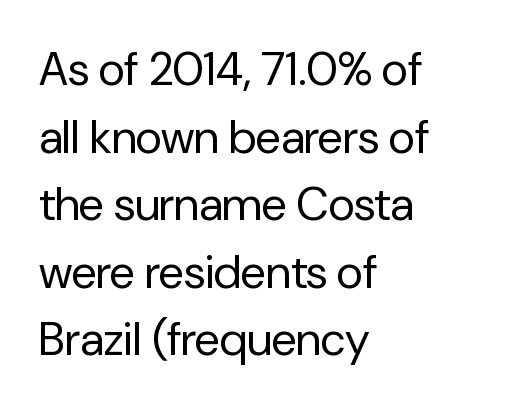
Unmarked baselines from the first word to the last. These lines are rendered in a variable-pitch font. If you drew a ruler down the left edge, every line would touch it. Stem width sits at or under what a default text font uses.
